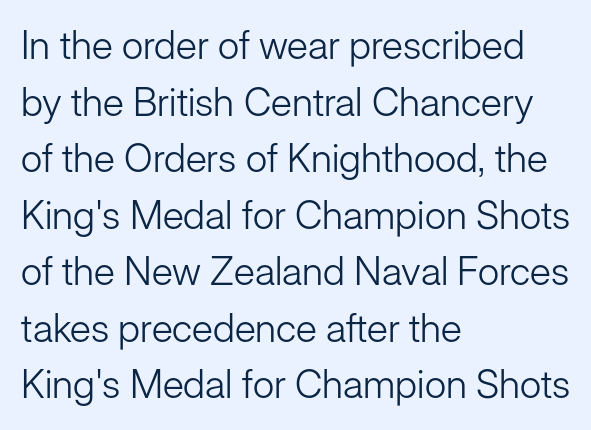
{"serif": "no", "italic": "no", "bold": "no", "weight": "light", "width": "normal", "stroke_contrast": "low", "x_height": "medium", "monospaced": "no", "underline": "no", "align": "left", "line_spacing": "normal", "line_spacing_ratio": 1.45, "letter_spacing": "normal", "letter_spacing_em": 0.0, "glyph_px": 39}
